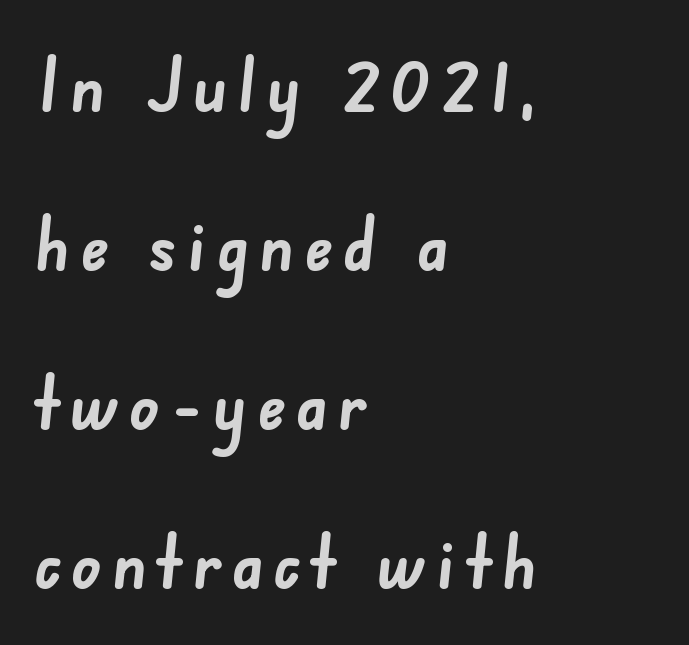
{"serif": "no", "bold": "yes", "weight": "semibold", "width": "normal", "stroke_contrast": "low", "x_height": "small", "monospaced": "no", "underline": "no", "align": "left", "line_spacing": "loose", "line_spacing_ratio": 2.18, "glyph_px": 73}
